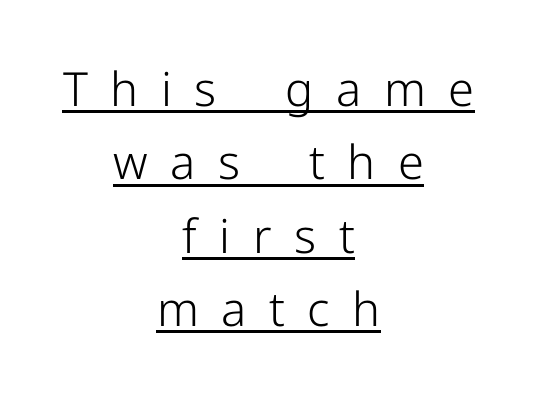
{"serif": "no", "italic": "no", "bold": "no", "weight": "light", "width": "normal", "stroke_contrast": "low", "x_height": "medium", "monospaced": "no", "underline": "yes", "align": "center", "line_spacing": "normal", "line_spacing_ratio": 1.56, "letter_spacing": "wide", "letter_spacing_em": 0.48, "glyph_px": 47}
